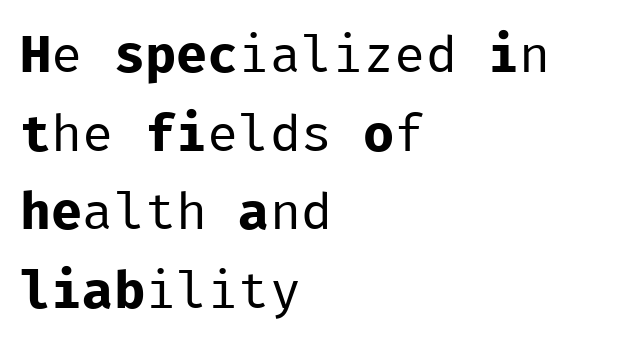
Observe the absence of serifs on each vertical stroke in this sample. The type is set solid horizontally, with unmodified tracking. On a weight scale, this lands at 450 or below. These lines were composed using upright roman letters.
